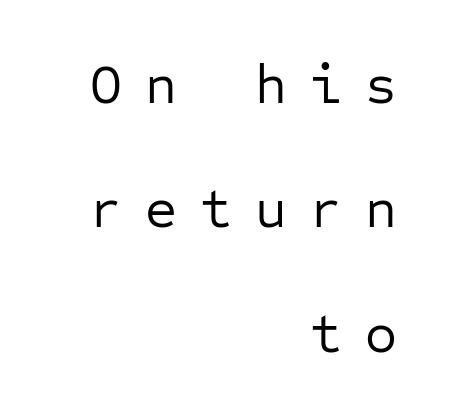
The image shows 55 px regular-weight sans-serif type, upright, monospaced; set right-aligned, loose line spacing (2.26x), unusually wide letter spacing (+0.42 em), not underlined; low stroke contrast and a medium x-height.
